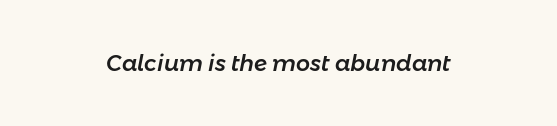
Q: Is the text italic (slanted)? A: Yes, it leans right by about 11 degrees.
Q: Is the text underlined? A: No.
Q: Is the spacing between letters normal or unusually wide? A: Normal.
